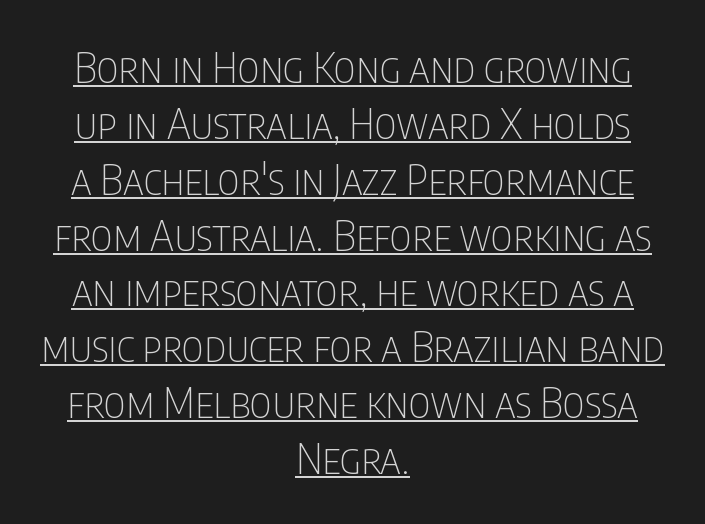
The image shows 42 px thin, condensed sans-serif type, upright; set centered, normal line spacing (1.33x), normal letter spacing, underlined; low stroke contrast and a large x-height.
